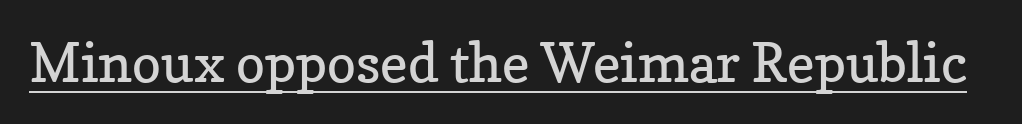
Q: Is the text bold? A: No.
Q: Is the text italic (slanted)? A: No, it is upright.
Q: Is the typeface a serif or a sans-serif typeface? A: Serif.
Q: Is the text underlined? A: Yes.
Q: Is the spacing between letters normal or unusually wide? A: Normal.
Q: Width (condensed, normal, or wide)? A: Normal.
Q: Stroke contrast? A: Low.
Q: x-height? A: Medium.
Q: Monospaced? A: No.
